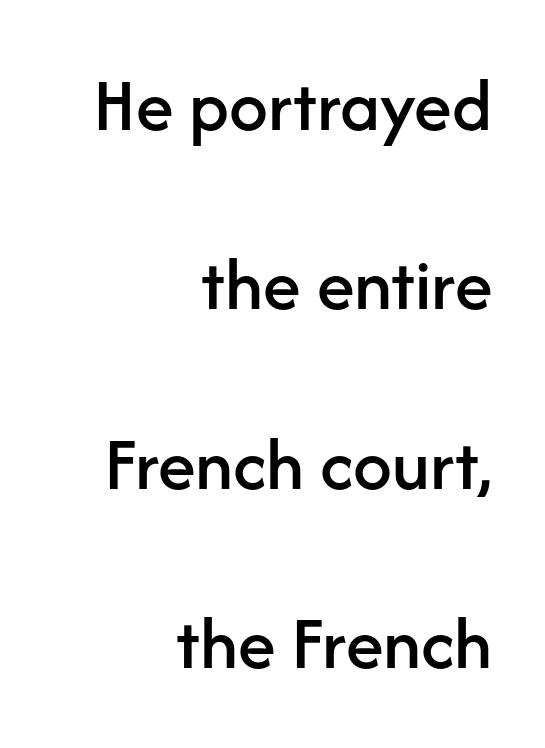
{"serif": "no", "italic": "no", "width": "normal", "stroke_contrast": "low", "x_height": "medium", "monospaced": "no", "underline": "no", "align": "right", "line_spacing": "loose", "line_spacing_ratio": 2.33, "letter_spacing": "normal", "letter_spacing_em": 0.0, "glyph_px": 77}
